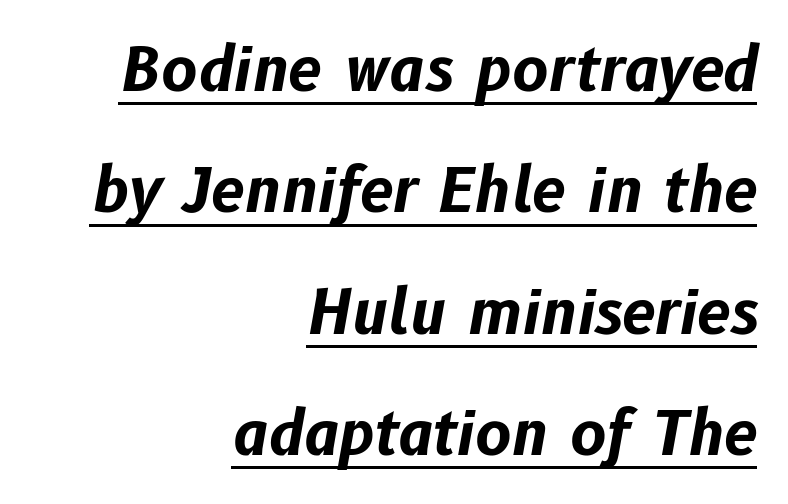
The image shows 61 px bold type, italic (leaning right); set right-aligned, loose line spacing (1.99x), normal letter spacing, underlined; low stroke contrast and a medium x-height.
